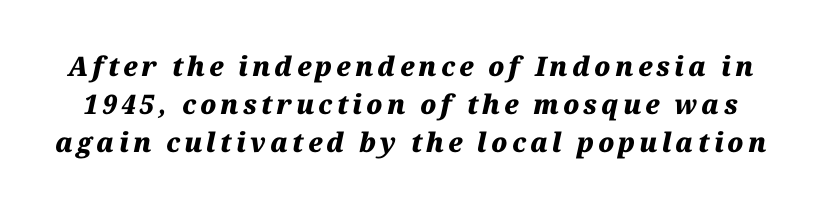
Q: Is the text bold? A: Yes.
Q: Is the text italic (slanted)? A: Yes, it leans right by about 12 degrees.
Q: Is the text underlined? A: No.
Q: Is the spacing between lines tight, normal or loose? A: Normal.
